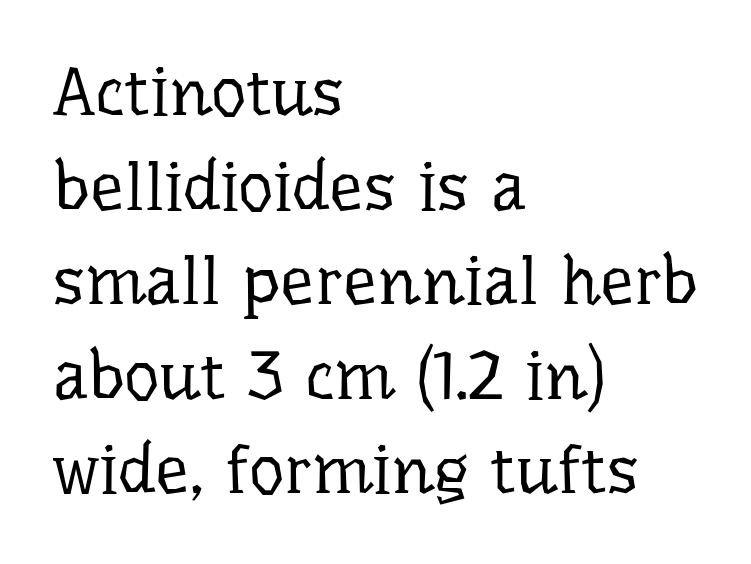
Horizontally, the lines are justified to the leading edge only. The rendering uses natural spacing where letterforms have individual widths. The horizontal fit of the characters is conventional and even. Type without underlining. The passage shown stacks its lines at a standard gap.
